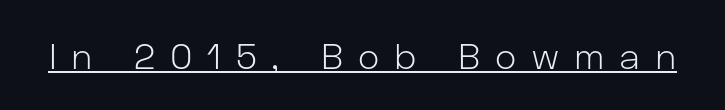
Each letter's strokes conclude bluntly, with no projecting serifs. Caption: expanded tracking, letters set apart. No italicization has been applied; the sample stays upright. The face used here is proportionally spaced, like ordinary book or web type. This sample carries an underscore along the baseline area. The letters look calm and open, with moderate or lighter stems.
